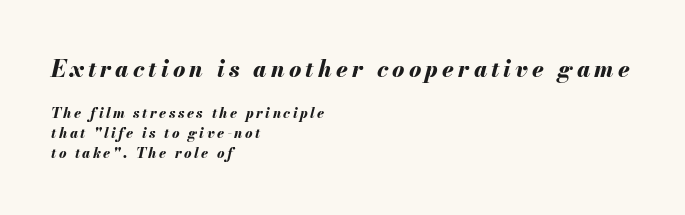
The leading is moderate, giving the passage an even texture. When letters slant like this, we call the style italic. The text block is weighted toward the left margin, trailing off unevenly rightward. Bigger letters appear in the top chunk; the bottom chunk is reduced.
